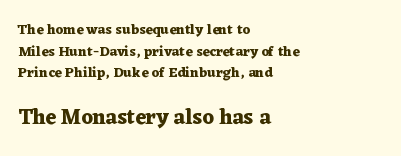
This sample keeps an unexceptional amount of space between lines. When letters stand straight like this, we call the style roman or upright. A clean baseline with only descenders dipping below it. Is the type bold? Yes — the strokes are clearly thick and heavy. The line texture is even and compact thanks to regular tracking. Which chunk is bigger? The second one — the bottom block dwarfs the top.
